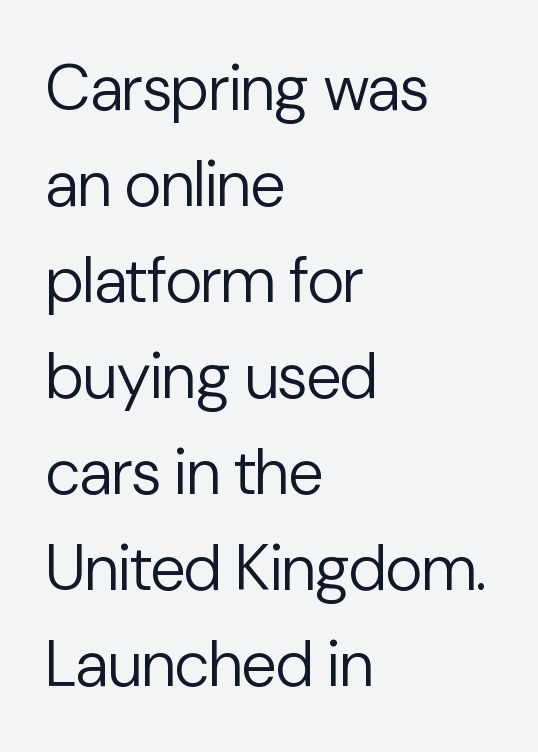
Q: Is the text bold? A: No.
Q: Is the text italic (slanted)? A: No, it is upright.
Q: Is the typeface a serif or a sans-serif typeface? A: Sans-serif.
Q: Is the text underlined? A: No.
Q: How is the paragraph aligned? A: Left-aligned.
Q: Is the spacing between letters normal or unusually wide? A: Normal.
Q: Is the spacing between lines tight, normal or loose? A: Normal.
Q: Width (condensed, normal, or wide)? A: Normal.
Q: Stroke contrast? A: Low.
Q: x-height? A: Medium.
Q: Monospaced? A: No.
